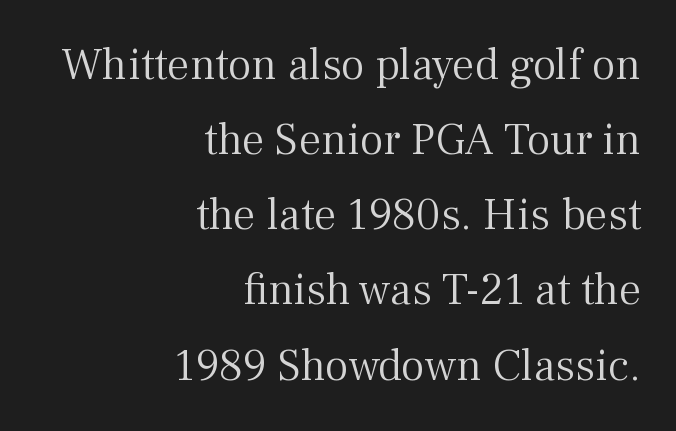
{"serif": "yes", "italic": "no", "bold": "no", "weight": "light", "width": "normal", "stroke_contrast": "medium", "x_height": "medium", "monospaced": "no", "underline": "no", "align": "right", "line_spacing": "normal", "line_spacing_ratio": 1.67, "letter_spacing": "normal", "letter_spacing_em": 0.0, "glyph_px": 45}
